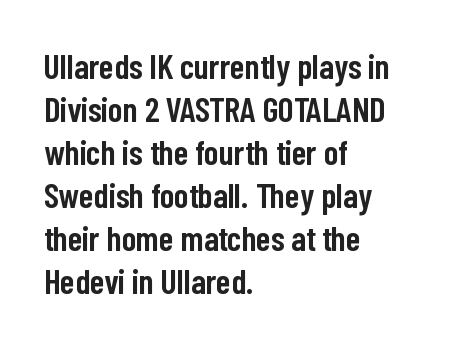
Q: Is the text bold? A: Semi-bold.
Q: Is the text italic (slanted)? A: No, it is upright.
Q: Is the typeface a serif or a sans-serif typeface? A: Sans-serif.
Q: Is the text underlined? A: No.
Q: How is the paragraph aligned? A: Left-aligned.
Q: Is the spacing between letters normal or unusually wide? A: Normal.
Q: Width (condensed, normal, or wide)? A: Condensed.
Q: Stroke contrast? A: Low.
Q: x-height? A: Medium.
Q: Monospaced? A: No.
